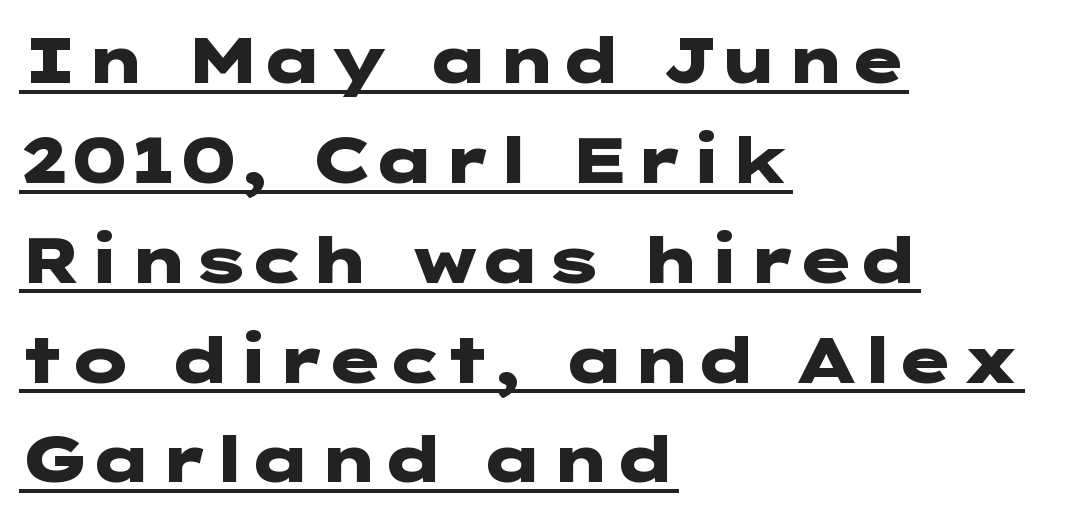
{"serif": "no", "italic": "no", "bold": "yes", "weight": "heavy", "width": "wide", "stroke_contrast": "low", "x_height": "medium", "underline": "yes", "align": "left", "line_spacing": "normal", "line_spacing_ratio": 1.56, "letter_spacing": "normal", "letter_spacing_em": 0.0, "glyph_px": 64}
